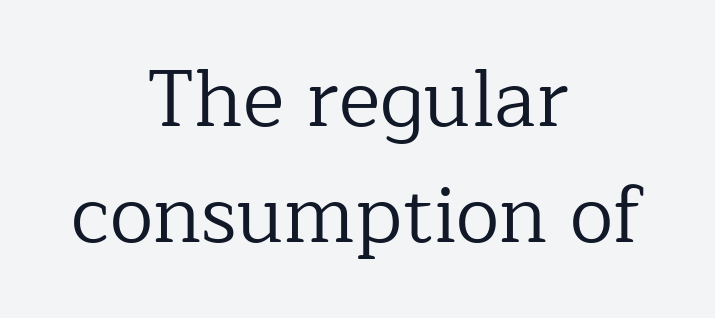
Default kerning and tracking; the words read as compact shapes. Has an underline been added? It has not. These lines were composed using upright roman letters. Serif or sans? Serif — the stroke terminals have little feet. Teacher's note: observe the equal gaps on both sides — that is centered alignment. No chunkiness to these letters — they're not bold.
